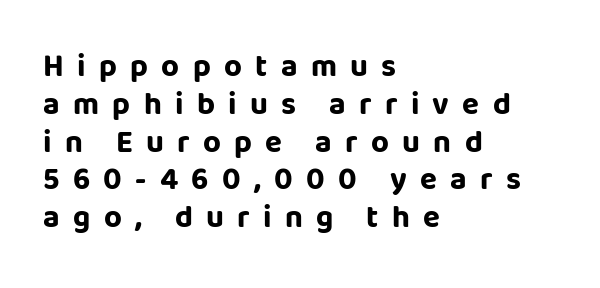
The lines in this sample share a left origin and differ only in where they stop. Tall strokes in this sample are plumb rather than angled. Students, this is bold: see how much ink each stroke carries. The type is letterspaced generously, with wide tracking. The rendering uses natural spacing where letterforms have individual widths. Honestly, there is no underline to notice here at all.
